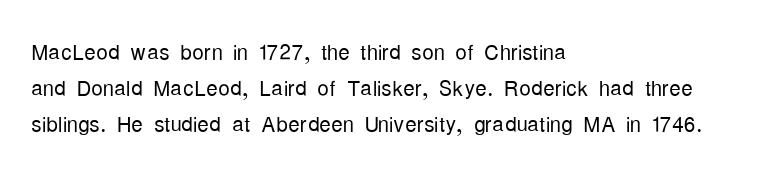
Q: Is the text bold? A: No.
Q: Is the text italic (slanted)? A: No, it is upright.
Q: Is the typeface a serif or a sans-serif typeface? A: Sans-serif.
Q: Is the text underlined? A: No.
Q: How is the paragraph aligned? A: Left-aligned.
Q: Is the spacing between letters normal or unusually wide? A: Normal.
Q: Width (condensed, normal, or wide)? A: Condensed.
Q: Stroke contrast? A: Low.
Q: x-height? A: Medium.
Q: Monospaced? A: No.
